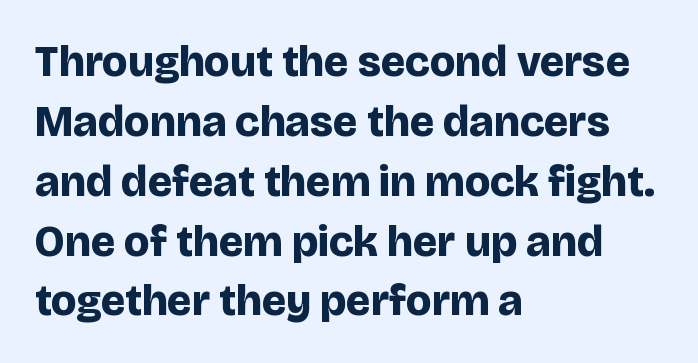
The image shows 44 px bold sans-serif type, upright; set left-aligned, normal line spacing (1.36x), normal letter spacing, not underlined; low stroke contrast and a large x-height.
